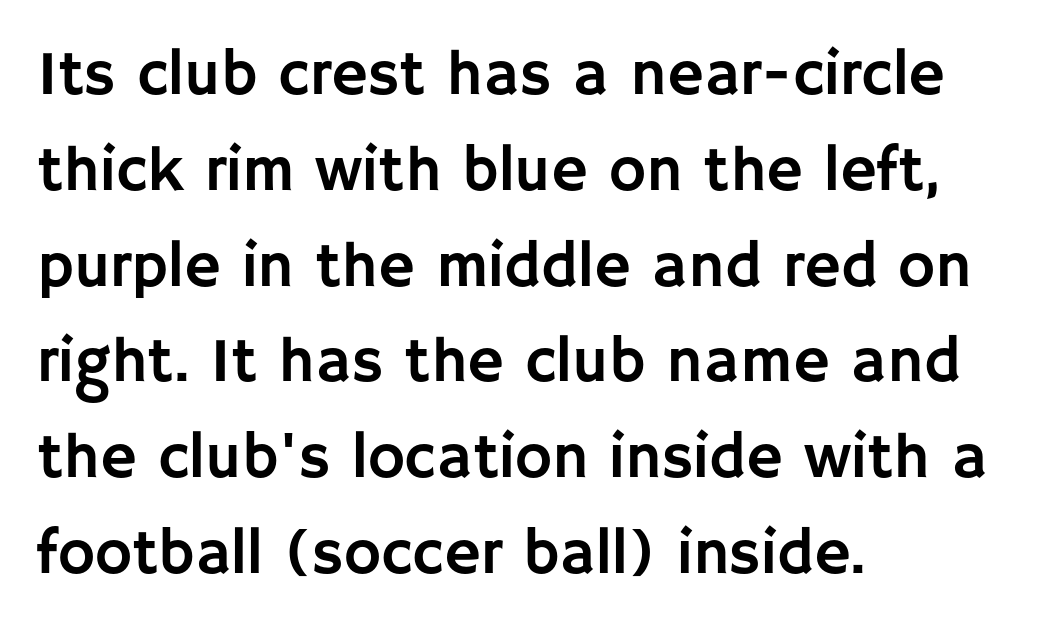
{"serif": "no", "italic": "no", "width": "normal", "stroke_contrast": "low", "x_height": "large", "monospaced": "no", "underline": "no", "align": "left", "line_spacing": "normal", "line_spacing_ratio": 1.52, "letter_spacing": "normal", "letter_spacing_em": 0.0, "glyph_px": 63}
